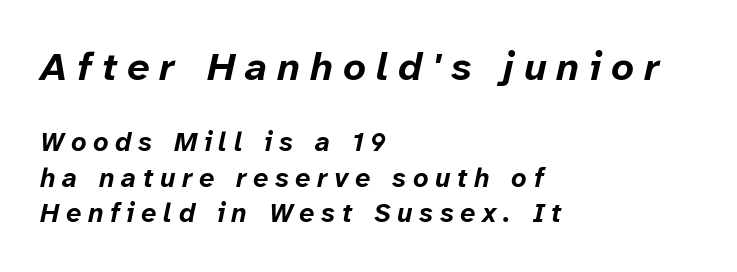
The rendering uses a moderate line-height, typical for paragraphs. The type is letterspaced generously, with wide tracking. The paragraph has a hard left edge and a soft right edge. This sample has the flowing, uneven cadence of proportional lettering. This is heavy type, rendered in bold. The text carries the slant typical of an italic or oblique font.
